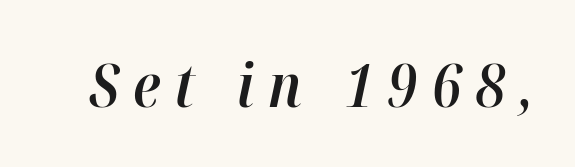
The image shows 60 px semibold type, italic (leaning right); set unusually wide letter spacing (+0.23 em), not underlined; high stroke contrast and a medium x-height.
